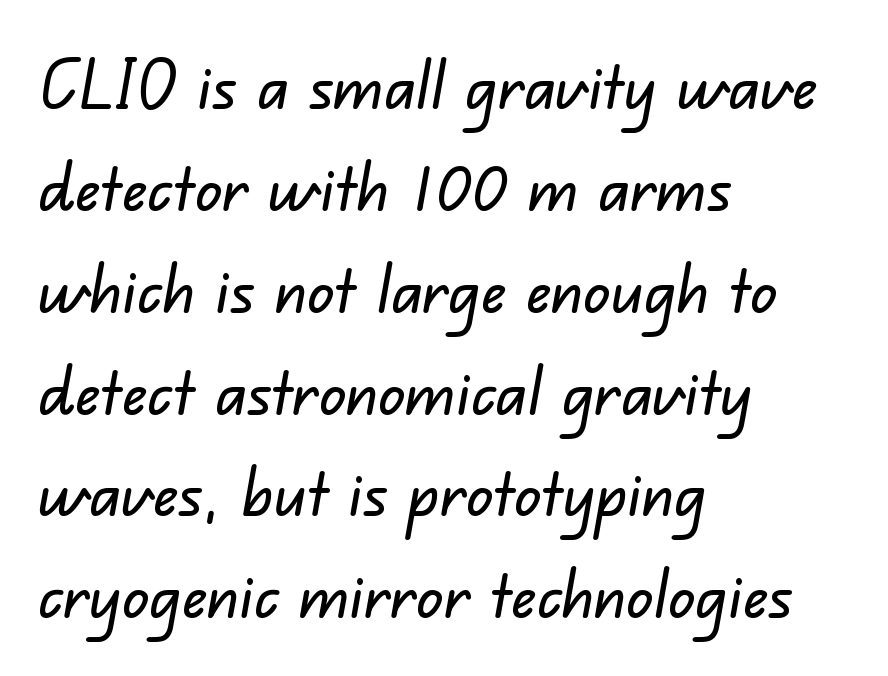
The rendering anchors every line to the left-hand side. If you measured baseline to baseline, you'd find a middling distance. The rendering shows plain stroke endings on the letterforms — a sans-serif design. Think of a printed novel: that variable character pitch is what you see here. Between one letter and the next there's only the usual sliver of space.
